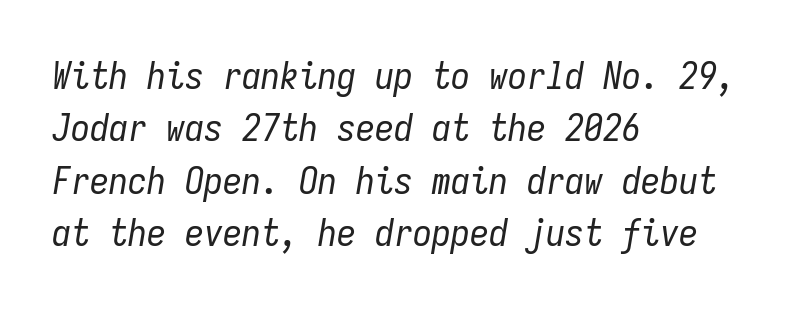
The image shows 38 px regular-weight, condensed type, italic (leaning right), monospaced; set left-aligned, normal line spacing (1.38x), normal letter spacing, not underlined; low stroke contrast and a medium x-height.
